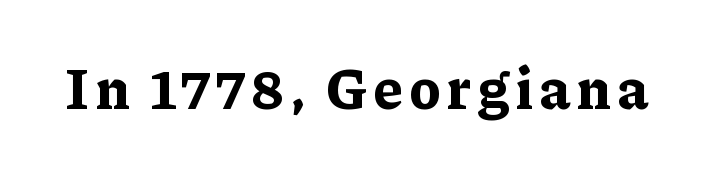
{"serif": "yes", "italic": "no", "bold": "yes", "weight": "bold", "width": "normal", "stroke_contrast": "low", "x_height": "medium", "monospaced": "no", "underline": "no", "glyph_px": 59}
